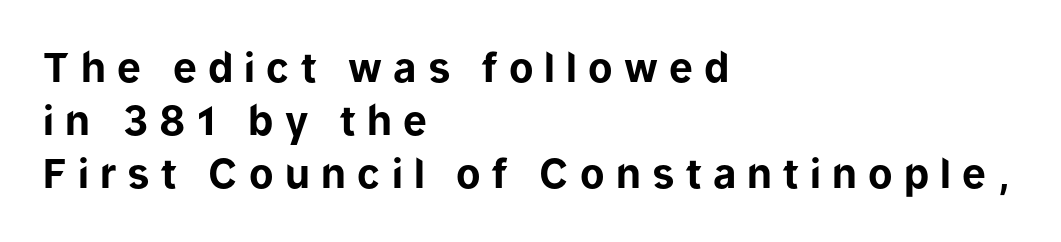
{"serif": "no", "italic": "no", "bold": "yes", "weight": "bold", "width": "normal", "stroke_contrast": "low", "x_height": "medium", "monospaced": "no", "underline": "no", "align": "left", "line_spacing": "normal", "line_spacing_ratio": 1.33, "letter_spacing": "wide", "letter_spacing_em": 0.28, "glyph_px": 40}
